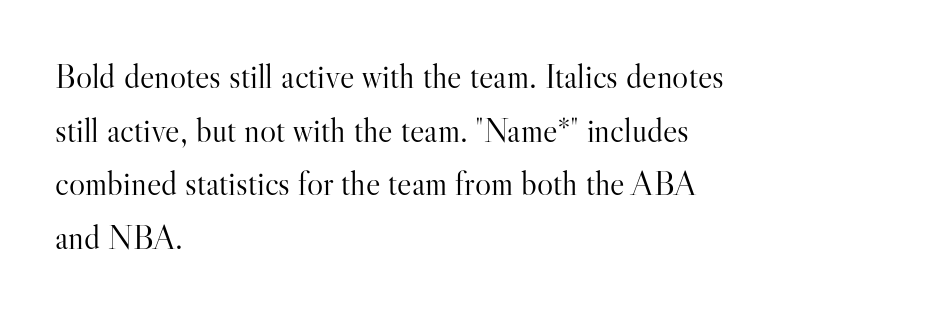
{"serif": "yes", "italic": "no", "bold": "no", "weight": "light", "width": "normal", "stroke_contrast": "high", "x_height": "small", "monospaced": "no", "underline": "no", "align": "left", "line_spacing": "normal", "line_spacing_ratio": 1.58, "letter_spacing": "normal", "letter_spacing_em": 0.0, "glyph_px": 34}
